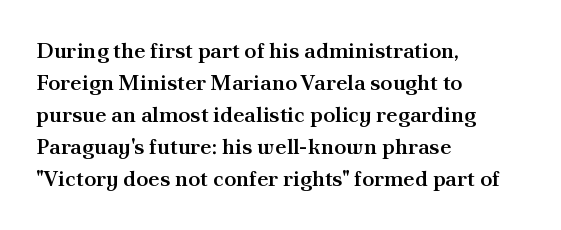
Q: Is the text bold? A: Semi-bold.
Q: Is the text italic (slanted)? A: No, it is upright.
Q: Is the text underlined? A: No.
Q: How is the paragraph aligned? A: Left-aligned.
Q: Is the spacing between letters normal or unusually wide? A: Normal.
Q: Is the spacing between lines tight, normal or loose? A: Normal.
